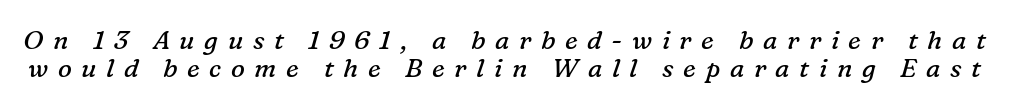
{"italic": "yes", "lean": "right", "slant_degrees": 16, "bold": "no", "underline": "no", "line_spacing": "tight", "line_spacing_ratio": 1.07, "letter_spacing": "wide", "letter_spacing_em": 0.37, "glyph_px": 26}
